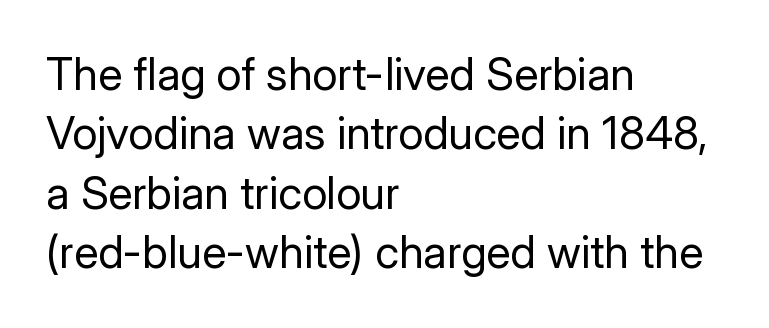
A typesetter would call this proportional, since set widths differ per character. Visually the block forms a straight wall on the left and a jagged coastline on the right. Letter spacing: default. No italicization has been applied; the sample stays upright. The foot of each line stays bare and open. The block of text has a typical density, with ordinary space between rows.
